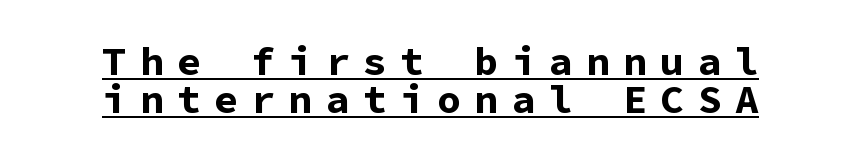
The image shows 40 px bold sans-serif type, upright, monospaced; set centered, tight line spacing (0.96x), unusually wide letter spacing (+0.33 em), underlined; low stroke contrast and a medium x-height.
